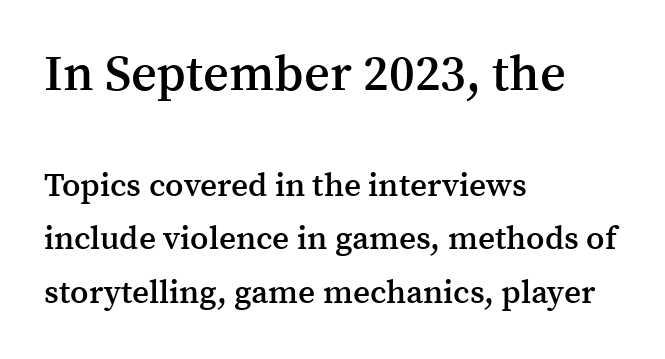
The image shows 50 px semibold serif type, upright; set left-aligned, normal line spacing (1.62x), normal letter spacing, not underlined; the first (top) block is 1.52x larger; medium stroke contrast and a medium x-height.
